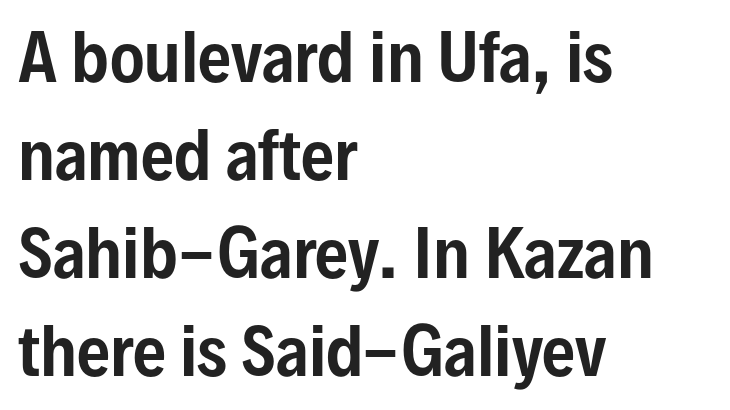
The image shows 65 px condensed sans-serif type, upright; set left-aligned, normal line spacing (1.51x), normal letter spacing, not underlined; low stroke contrast and a medium x-height.
